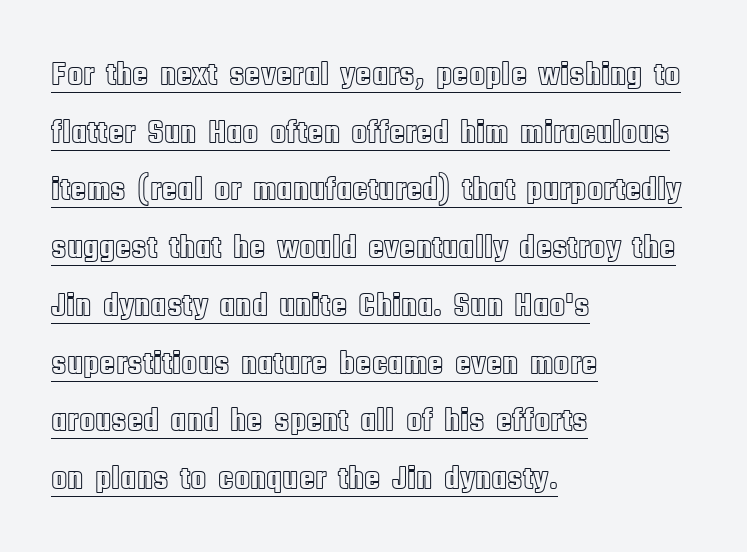
{"italic": "no", "width": "condensed", "x_height": "large", "monospaced": "no", "underline": "yes", "align": "left", "line_spacing_ratio": 1.75, "letter_spacing": "normal", "letter_spacing_em": 0.0, "glyph_px": 33}
